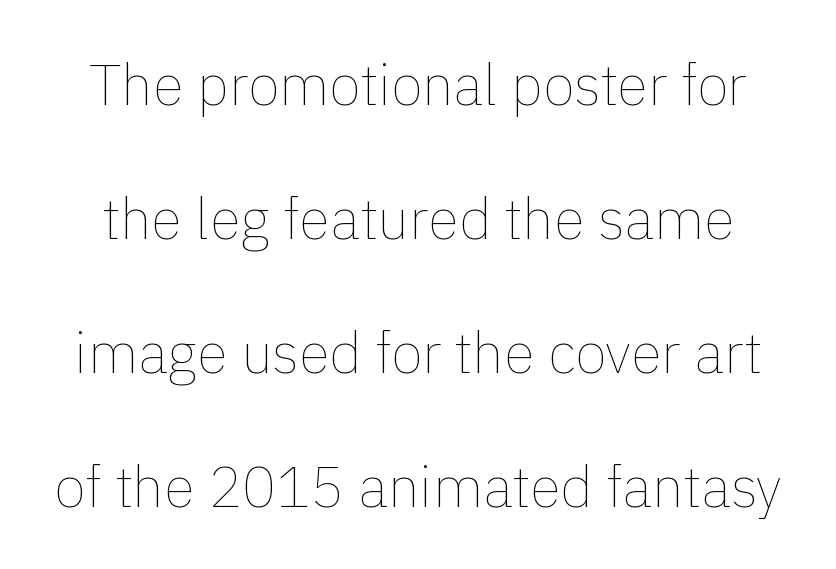
The image shows 57 px thin type, upright; set loose line spacing (2.35x), normal letter spacing, not underlined; a medium x-height.
